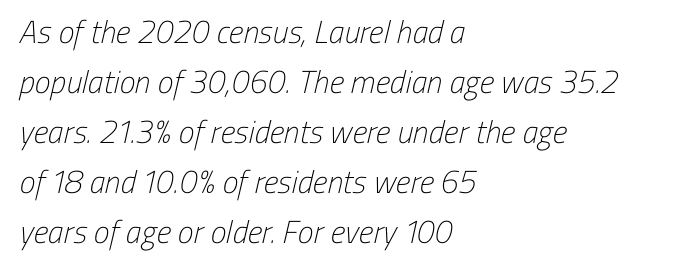
The image shows 32 px light, condensed sans-serif type; set left-aligned, normal line spacing (1.56x), normal letter spacing, not underlined; low stroke contrast and a medium x-height.
